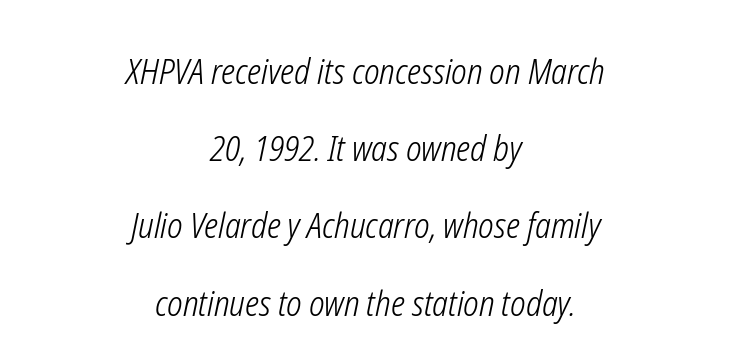
Q: Is the text bold? A: No.
Q: Is the text italic (slanted)? A: Yes, it leans right by about 12 degrees.
Q: Is the text underlined? A: No.
Q: How is the paragraph aligned? A: Centered.
Q: Is the spacing between letters normal or unusually wide? A: Normal.
Q: Is the spacing between lines tight, normal or loose? A: Loose.
Q: Width (condensed, normal, or wide)? A: Condensed.
Q: Stroke contrast? A: Low.
Q: x-height? A: Medium.
Q: Monospaced? A: No.
